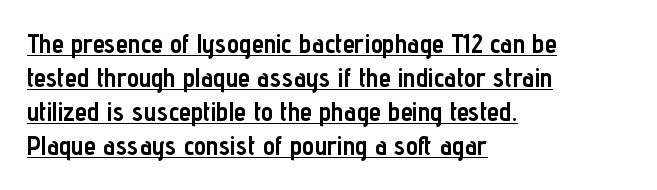
{"italic": "no", "bold": "yes", "underline": "yes", "align": "left", "line_spacing": "normal", "line_spacing_ratio": 1.26, "letter_spacing": "normal", "letter_spacing_em": 0.0, "glyph_px": 27}
